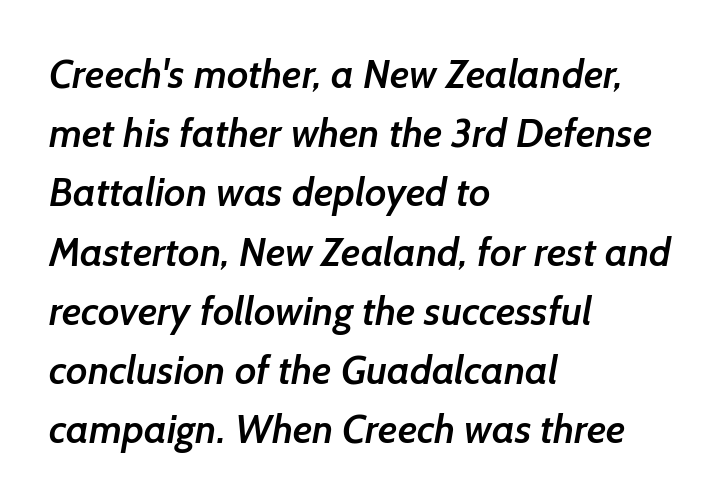
Q: Is the text bold? A: Semi-bold.
Q: Is the typeface a serif or a sans-serif typeface? A: Sans-serif.
Q: Is the text underlined? A: No.
Q: How is the paragraph aligned? A: Left-aligned.
Q: Is the spacing between letters normal or unusually wide? A: Normal.
Q: Is the spacing between lines tight, normal or loose? A: Normal.
Q: Width (condensed, normal, or wide)? A: Normal.
Q: Stroke contrast? A: Low.
Q: x-height? A: Medium.
Q: Monospaced? A: No.
